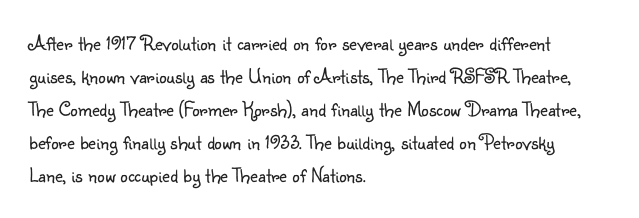
{"italic": "no", "bold": "no", "underline": "no", "align": "left", "line_spacing": "normal", "line_spacing_ratio": 1.57, "letter_spacing": "normal", "letter_spacing_em": 0.0, "glyph_px": 21}
